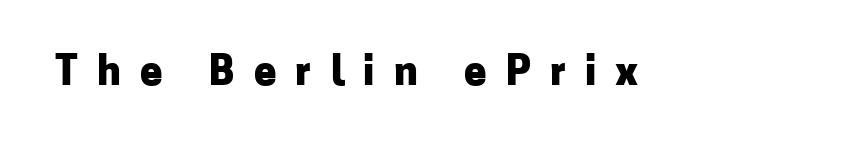
Q: Is the text bold? A: Yes.
Q: Is the text italic (slanted)? A: No, it is upright.
Q: Is the typeface a serif or a sans-serif typeface? A: Sans-serif.
Q: Is the text underlined? A: No.
Q: Is the spacing between letters normal or unusually wide? A: Unusually wide.
Q: Width (condensed, normal, or wide)? A: Normal.
Q: Stroke contrast? A: Low.
Q: x-height? A: Medium.
Q: Monospaced? A: No.
